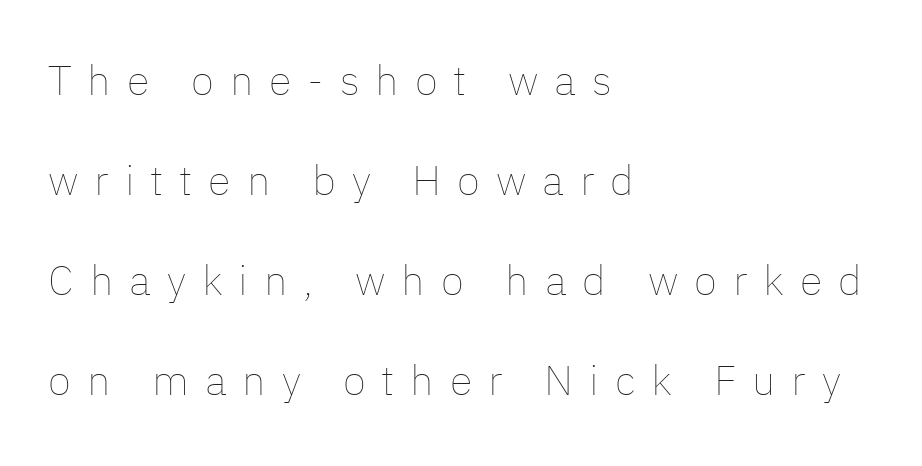
A student would call this left alignment; a typographer would say flush left, rag right. Weight: in the light-to-regular range. Descender tails drop into unmarked territory. The leading is generous, giving the passage an open texture.
